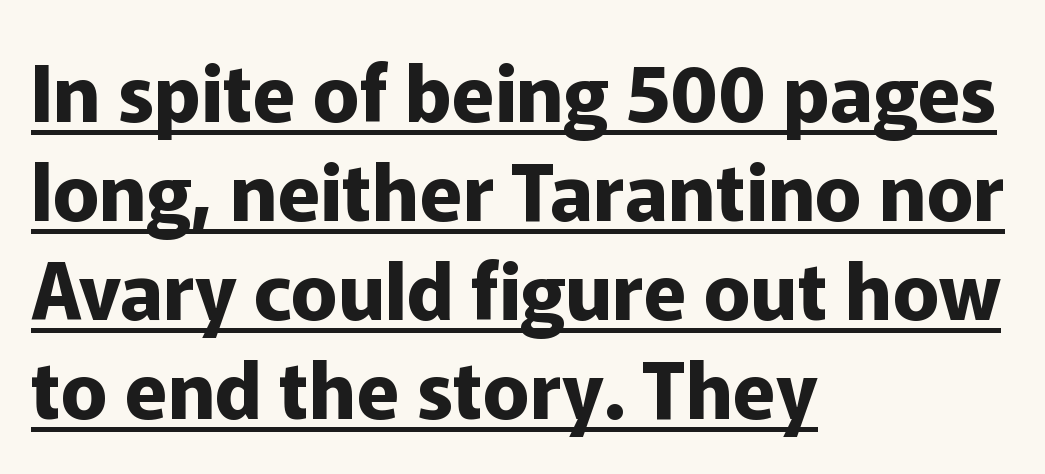
The image shows 78 px bold sans-serif type, upright; set left-aligned, normal line spacing (1.27x), normal letter spacing, underlined; low stroke contrast and a medium x-height.
